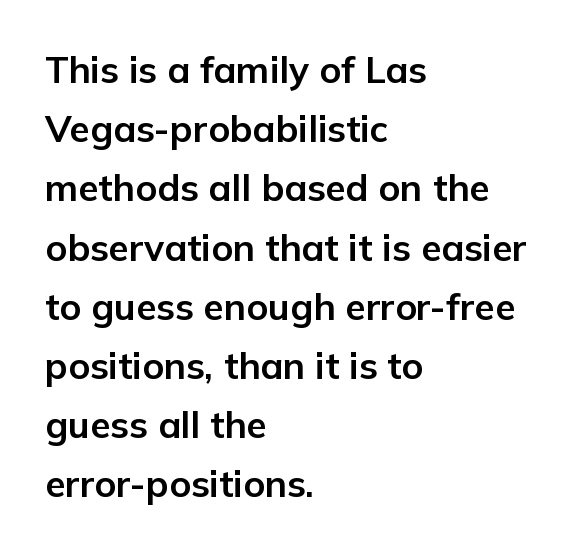
The image shows 37 px bold sans-serif type, upright; set left-aligned, normal line spacing (1.6x), normal letter spacing, not underlined; low stroke contrast and a medium x-height.
